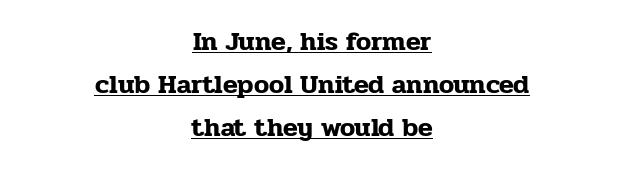
The image shows 27 px text type, upright; set centered, normal line spacing (1.6x), normal letter spacing, underlined.
